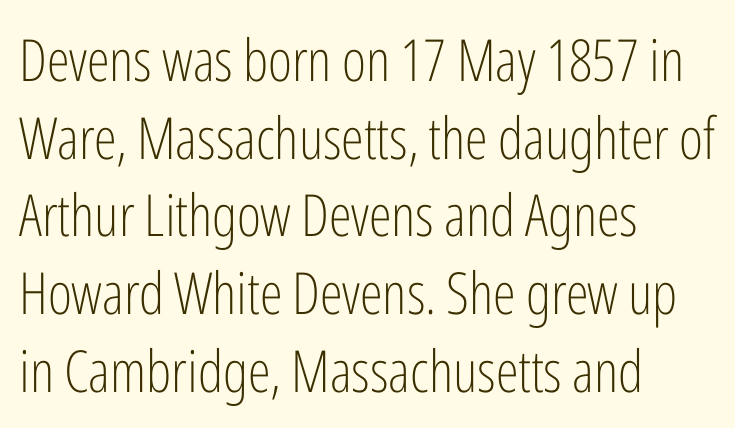
Default kerning and tracking; the words read as compact shapes. When letters stand straight like this, we call the style roman or upright. Character widths vary here, with narrow letters taking less room than wide ones. Horizontal alignment here is leftward, the default for most running prose. The rendering uses a moderate line-height, typical for paragraphs.
